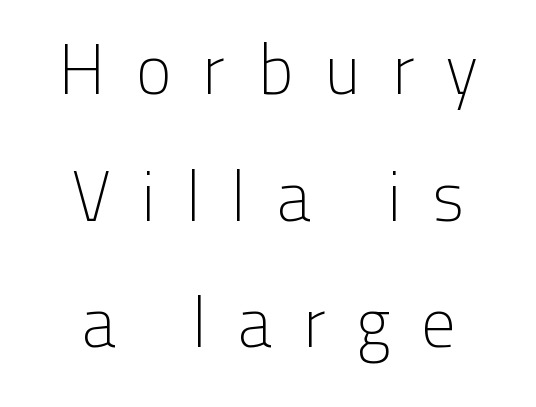
The image shows 70 px light sans-serif type, upright; set line spacing 1.81x, unusually wide letter spacing (+0.42 em), not underlined; low stroke contrast and a medium x-height.
